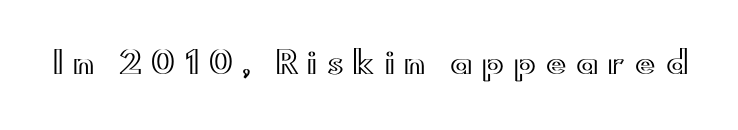
Q: Is the text italic (slanted)? A: No, it is upright.
Q: Is the text underlined? A: No.
Q: Is the spacing between letters normal or unusually wide? A: Unusually wide.
Q: Width (condensed, normal, or wide)? A: Wide.
Q: x-height? A: Small.
Q: Monospaced? A: No.
